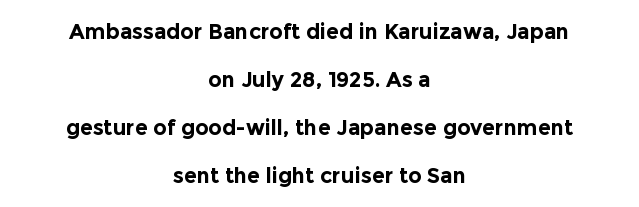
The image shows 21 px bold type, upright; set centered, loose line spacing (2.28x), normal letter spacing, not underlined.
